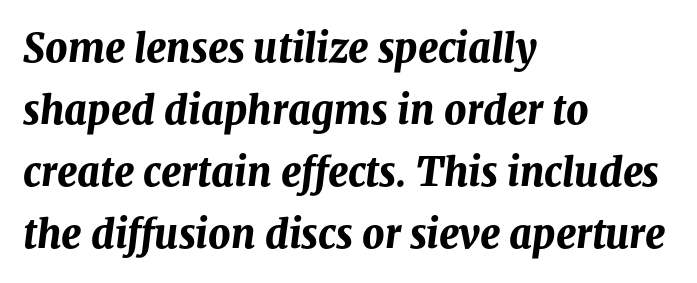
The image shows 39 px bold type, italic (leaning right); set left-aligned, normal line spacing (1.59x), normal letter spacing, not underlined; medium stroke contrast and a medium x-height.
